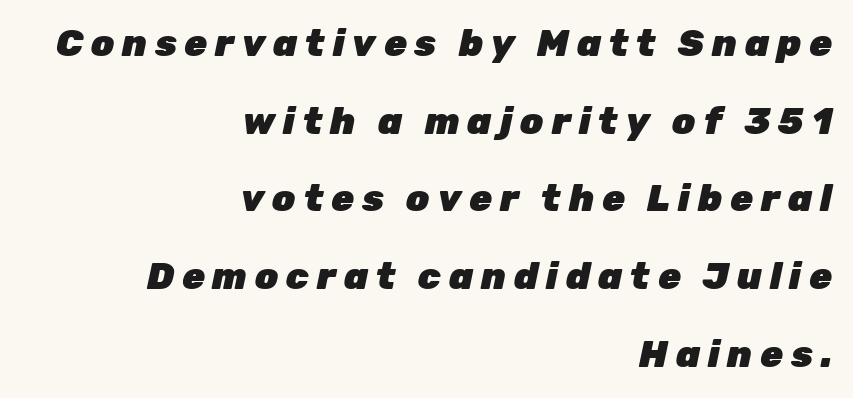
The image shows 37 px heavy type, italic (leaning right); set right-aligned, loose line spacing (2.1x), unusually wide letter spacing (+0.21 em), not underlined; low stroke contrast and a medium x-height.
